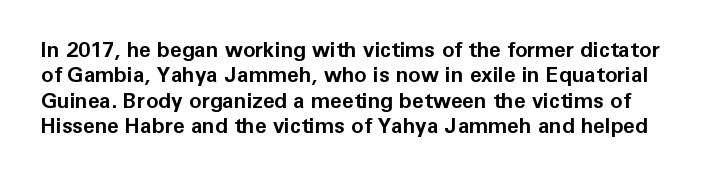
A typesetter would call this zero additional tracking. The lettering stays uniformly vertical, giving the passage a roman look. Lines of text with bare space underneath. Caption: bold face, heavy strokes.
